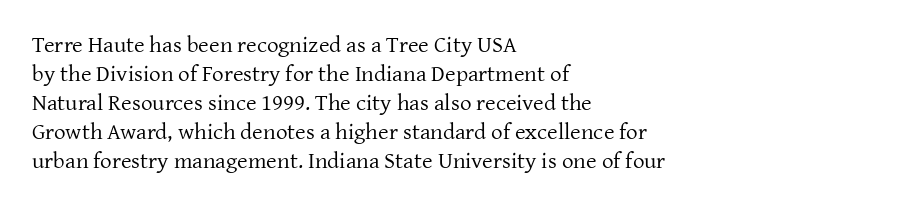
The image shows 23 px text type, upright; set left-aligned, normal line spacing (1.26x), normal letter spacing, not underlined.
